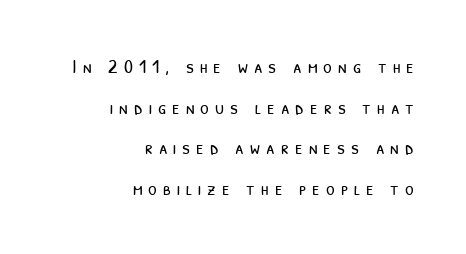
The image shows 20 px text type; set right-aligned, loose line spacing (2.03x), unusually wide letter spacing (+0.3 em), not underlined.
